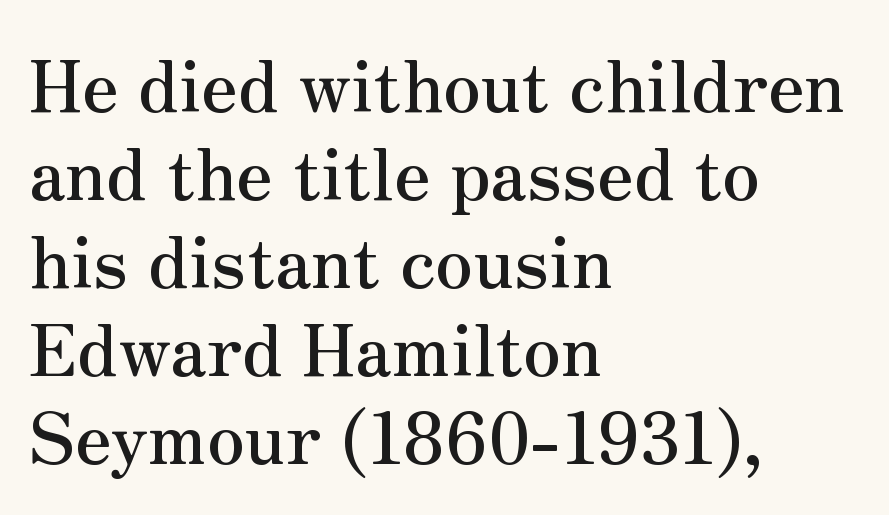
The image shows 71 px serif type, upright; set left-aligned, line spacing 1.24x, normal letter spacing, not underlined; medium stroke contrast and a small x-height.
